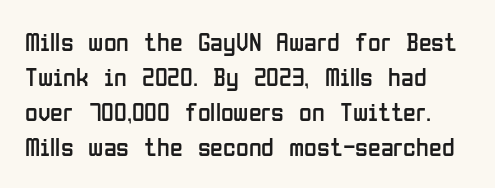
Q: Is the text bold? A: No.
Q: Is the text italic (slanted)? A: No, it is upright.
Q: Is the text underlined? A: No.
Q: Is the spacing between letters normal or unusually wide? A: Normal.
Q: Is the spacing between lines tight, normal or loose? A: Normal.
